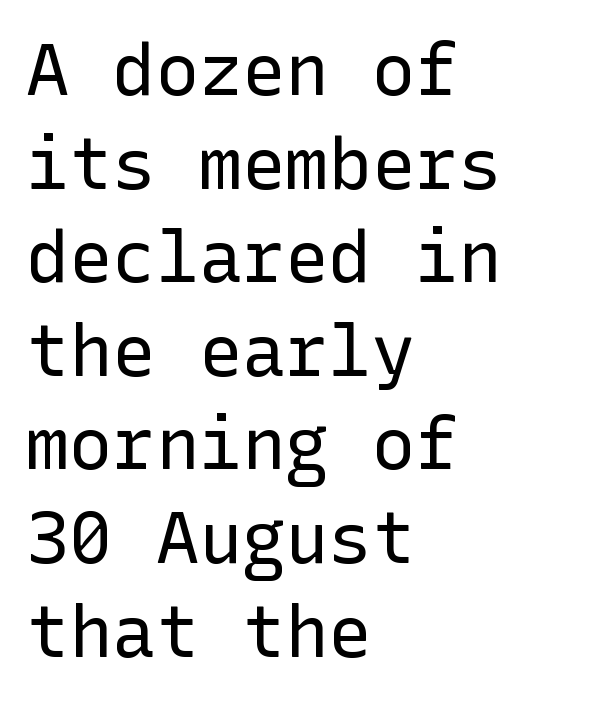
A normal amount of white space separates one row of letters from the next. What kind of face is this? One without serifs — a sans. Visually the block forms a straight wall on the left and a jagged coastline on the right. No extra ink here — the face is not bold.
